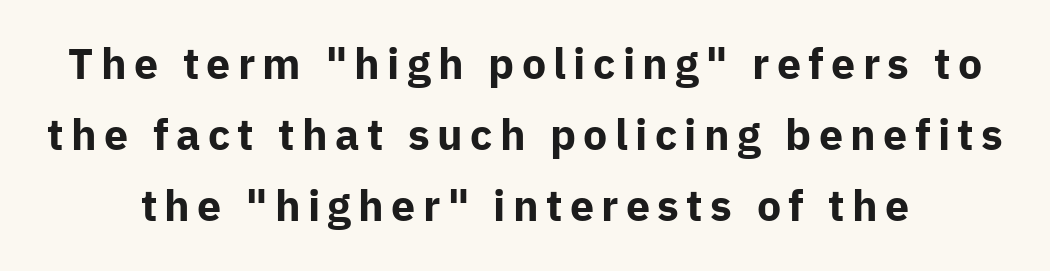
{"serif": "no", "italic": "no", "bold": "yes", "weight": "bold", "width": "normal", "stroke_contrast": "low", "x_height": "medium", "monospaced": "no", "underline": "no", "align": "center", "line_spacing": "normal", "line_spacing_ratio": 1.65, "glyph_px": 43}
